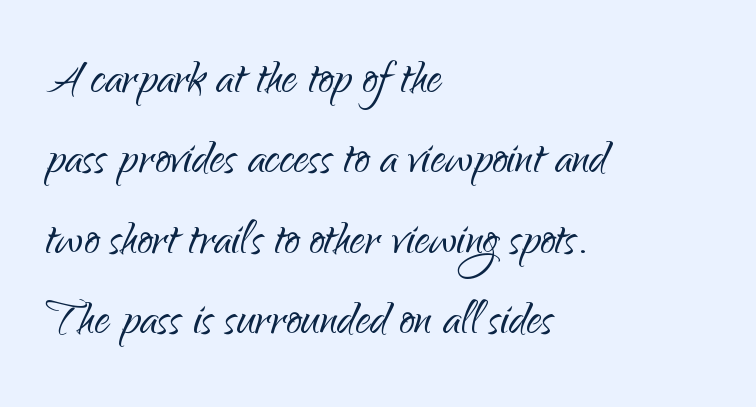
Q: Is the text bold? A: No.
Q: Is the text italic (slanted)? A: Yes.
Q: Is the typeface a serif or a sans-serif typeface? A: Sans-serif.
Q: Is the text underlined? A: No.
Q: How is the paragraph aligned? A: Left-aligned.
Q: Is the spacing between letters normal or unusually wide? A: Normal.
Q: Is the spacing between lines tight, normal or loose? A: Normal.
Q: Width (condensed, normal, or wide)? A: Normal.
Q: Stroke contrast? A: Low.
Q: x-height? A: Small.
Q: Monospaced? A: No.
